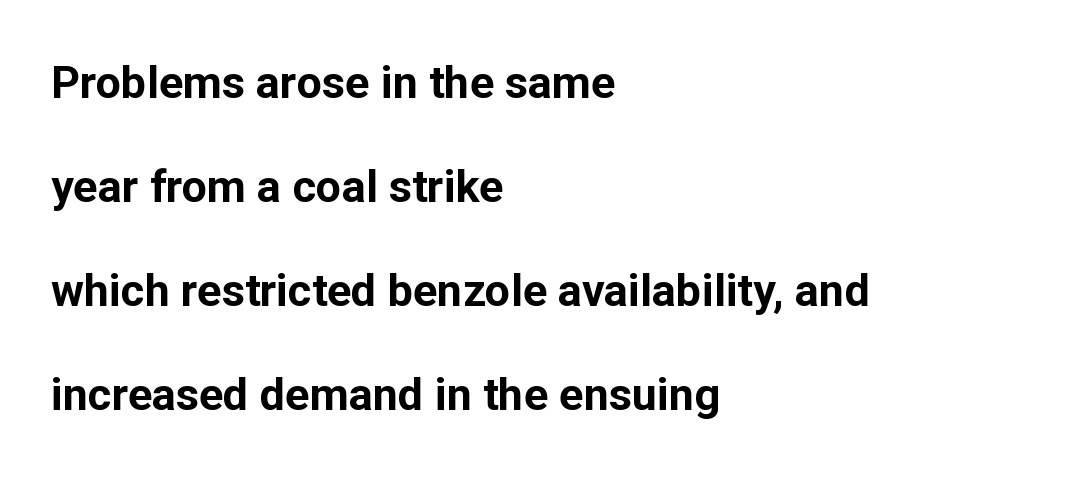
Q: Is the text bold? A: Yes.
Q: Is the text italic (slanted)? A: No, it is upright.
Q: Is the typeface a serif or a sans-serif typeface? A: Sans-serif.
Q: Is the text underlined? A: No.
Q: How is the paragraph aligned? A: Left-aligned.
Q: Is the spacing between letters normal or unusually wide? A: Normal.
Q: Is the spacing between lines tight, normal or loose? A: Loose.
Q: Width (condensed, normal, or wide)? A: Normal.
Q: Stroke contrast? A: Low.
Q: x-height? A: Medium.
Q: Monospaced? A: No.
